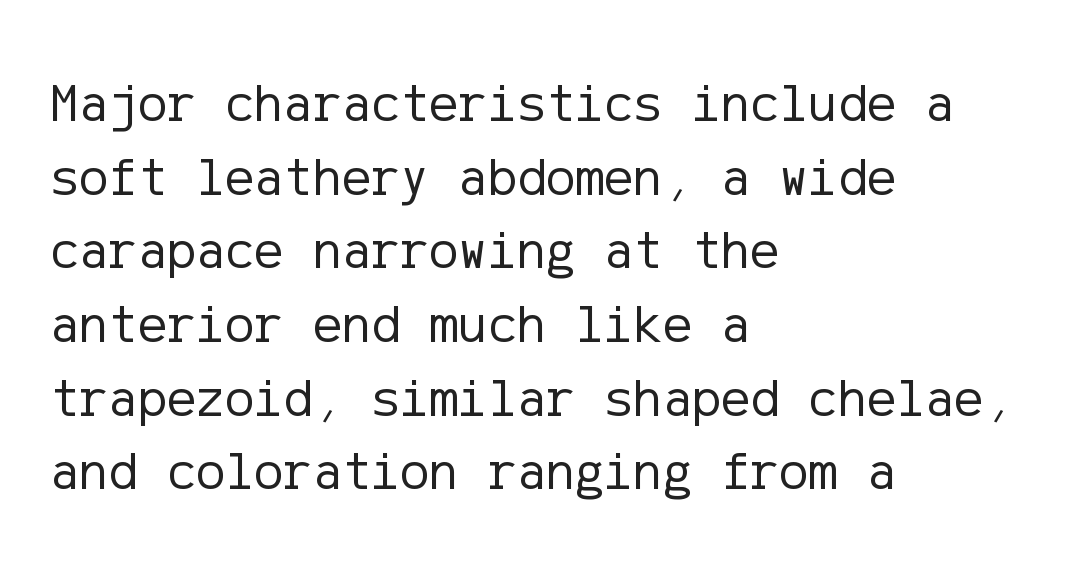
{"serif": "no", "italic": "no", "bold": "no", "weight": "regular", "width": "normal", "stroke_contrast": "low", "x_height": "medium", "underline": "no", "align": "left", "line_spacing": "normal", "line_spacing_ratio": 1.34, "letter_spacing": "normal", "letter_spacing_em": 0.0, "glyph_px": 55}
